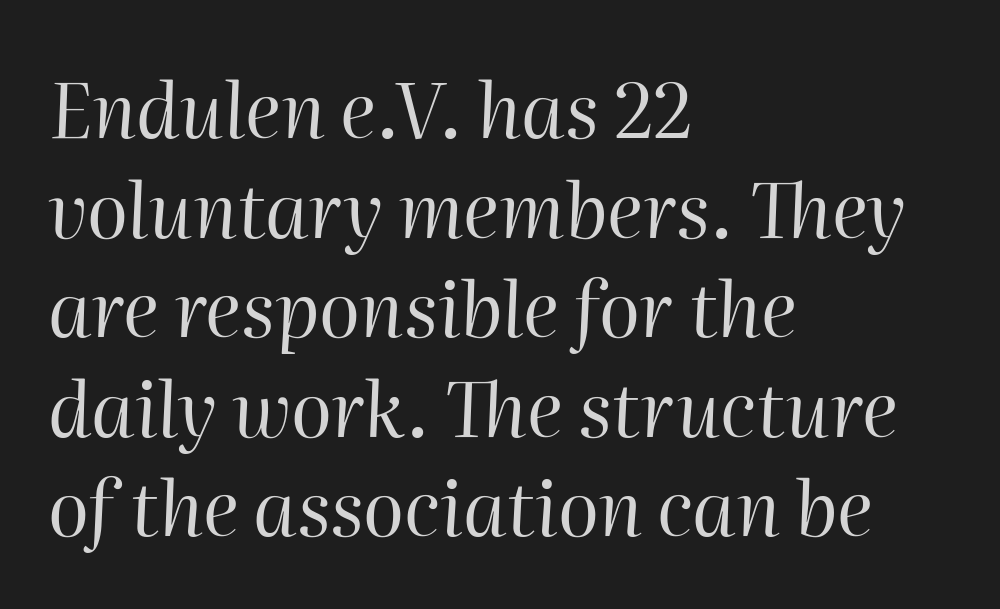
{"italic": "yes", "lean": "right", "slant_degrees": 2, "bold": "no", "weight": "regular", "width": "normal", "stroke_contrast": "high", "x_height": "medium", "monospaced": "no", "underline": "no", "align": "left", "line_spacing": "normal", "line_spacing_ratio": 1.31, "letter_spacing": "normal", "letter_spacing_em": 0.0, "glyph_px": 76}
